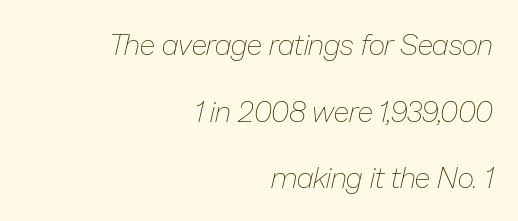
{"italic": "yes", "lean": "right", "slant_degrees": 13, "bold": "no", "weight": "thin", "width": "normal", "stroke_contrast": "low", "x_height": "medium", "monospaced": "no", "underline": "no", "align": "right", "line_spacing": "loose", "line_spacing_ratio": 2.3, "letter_spacing": "normal", "letter_spacing_em": 0.0, "glyph_px": 29}
